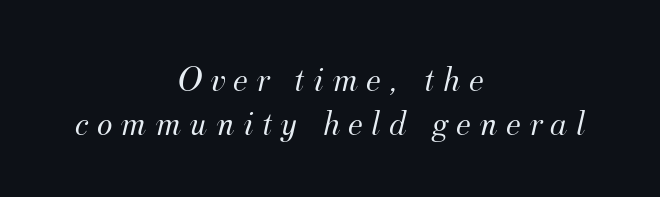
The image shows 37 px light serif type, italic (leaning right); set centered, line spacing 1.19x, unusually wide letter spacing (+0.22 em), not underlined; medium stroke contrast and a small x-height.
